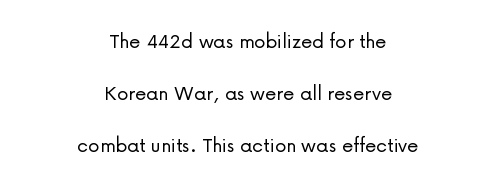
Q: Is the text bold? A: No.
Q: Is the text italic (slanted)? A: No, it is upright.
Q: Is the text underlined? A: No.
Q: How is the paragraph aligned? A: Centered.
Q: Is the spacing between letters normal or unusually wide? A: Normal.
Q: Is the spacing between lines tight, normal or loose? A: Loose.
